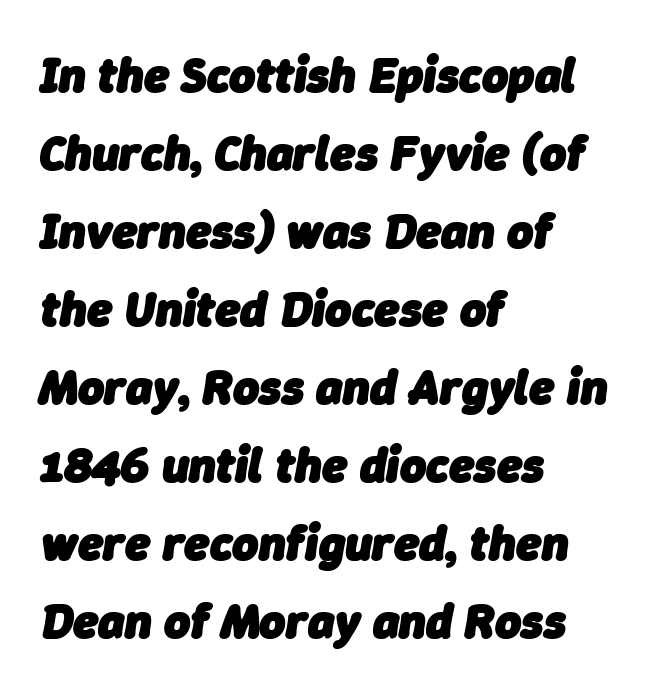
Q: Is the text bold? A: Yes.
Q: Is the text italic (slanted)? A: Yes, it leans right by about 9 degrees.
Q: Is the text underlined? A: No.
Q: How is the paragraph aligned? A: Left-aligned.
Q: Is the spacing between letters normal or unusually wide? A: Normal.
Q: Is the spacing between lines tight, normal or loose? A: Normal.
Q: Width (condensed, normal, or wide)? A: Normal.
Q: Stroke contrast? A: Low.
Q: x-height? A: Medium.
Q: Monospaced? A: No.
